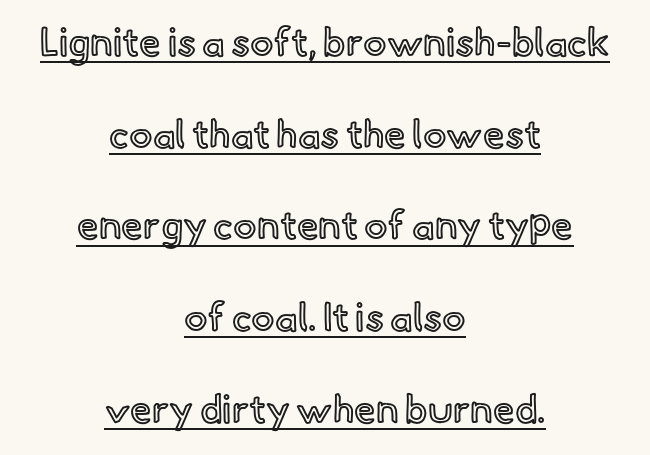
Q: Is the text italic (slanted)? A: No, it is upright.
Q: Is the text underlined? A: Yes.
Q: How is the paragraph aligned? A: Centered.
Q: Is the spacing between letters normal or unusually wide? A: Normal.
Q: Is the spacing between lines tight, normal or loose? A: Loose.
Q: Width (condensed, normal, or wide)? A: Normal.
Q: x-height? A: Small.
Q: Monospaced? A: No.
